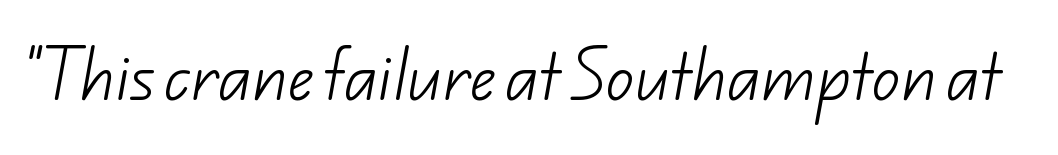
What kind of face is this? One without serifs — a sans. What stands out about the letter spacing? Nothing — it is the standard amount. No letter is thick-stroked: the sample isn't bold. Each letter keeps its own natural width here, so spacing adapts to shape.
